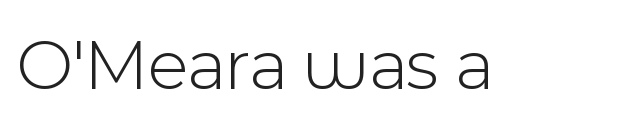
The image shows 74 px light sans-serif type, upright; set normal letter spacing, not underlined; a medium x-height.
